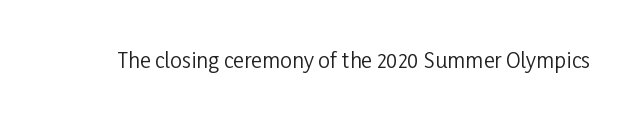
The passage shown is not underscored anywhere. The font's upright variant was chosen for this text. Stems here are at most as thick as an everyday book face. Observe the ordinary spacing: letters are neighbours, not strangers.
